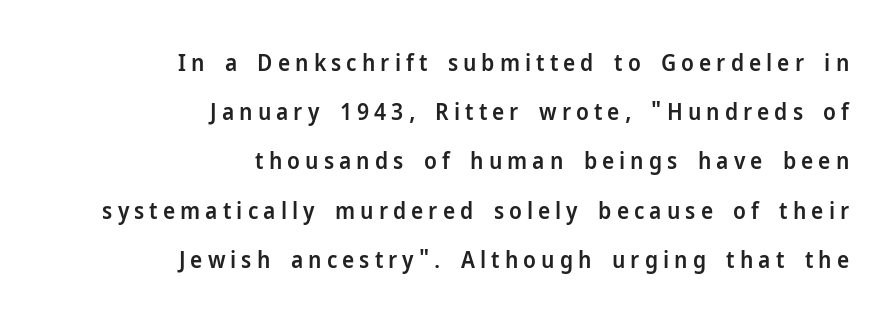
Q: Is the text bold? A: Semi-bold.
Q: Is the text italic (slanted)? A: No, it is upright.
Q: Is the text underlined? A: No.
Q: How is the paragraph aligned? A: Right-aligned.
Q: Is the spacing between letters normal or unusually wide? A: Unusually wide.
Q: Is the spacing between lines tight, normal or loose? A: Loose.
